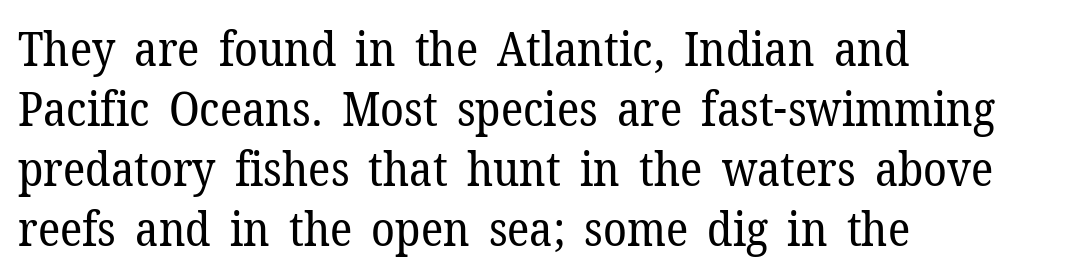
Character widths vary here, with narrow letters taking less room than wide ones. The glyphs are unaccompanied by any horizontal stroke below them. The line texture is even and compact thanks to regular tracking. Each new line begins a customary step beneath the previous one. Think standard paragraph weight, or any step lighter than that. Quick note: not italic, upright.
